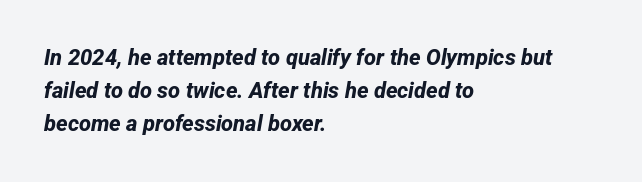
Q: Is the text bold? A: Yes.
Q: Is the text underlined? A: No.
Q: How is the paragraph aligned? A: Left-aligned.
Q: Is the spacing between letters normal or unusually wide? A: Normal.
Q: Is the spacing between lines tight, normal or loose? A: Normal.
